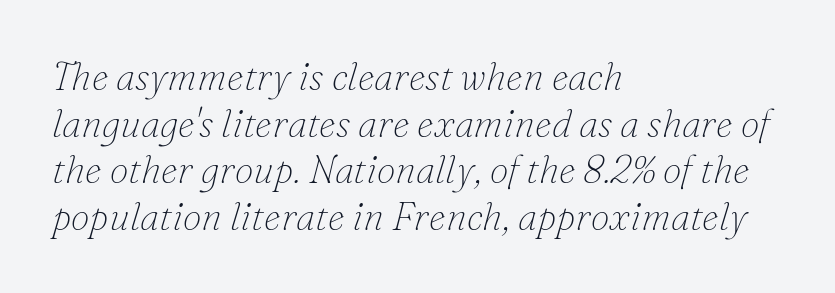
{"serif": "yes", "italic": "yes", "lean": "right", "slant_degrees": 16, "bold": "no", "weight": "thin", "width": "normal", "stroke_contrast": "low", "x_height": "small", "monospaced": "no", "underline": "no", "align": "left", "line_spacing_ratio": 1.23, "letter_spacing": "normal", "letter_spacing_em": 0.0, "glyph_px": 38}
